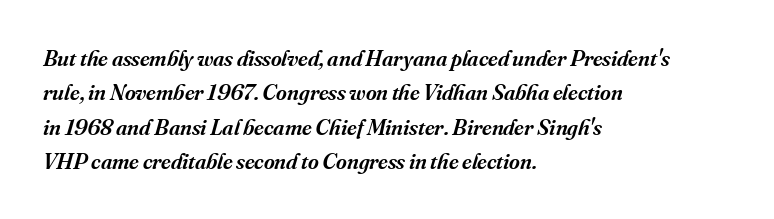
{"italic": "yes", "lean": "right", "slant_degrees": 16, "bold": "semi", "underline": "no", "align": "left", "line_spacing": "normal", "line_spacing_ratio": 1.5, "letter_spacing": "normal", "letter_spacing_em": 0.0, "glyph_px": 23}
